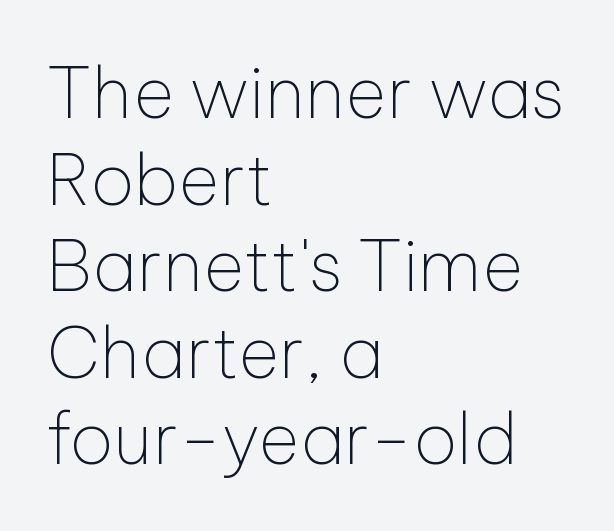
The characters are drawn with everyday or finer stroke widths. Spacing verdict: proportional, widths tailored to each character. Characters follow at the spacing the type designer built in. Teacher's note: observe the even left margin — that is flush-left alignment. Every stem runs plumb, perpendicular to the baseline. Typographically, this falls in the sans-serif category.
